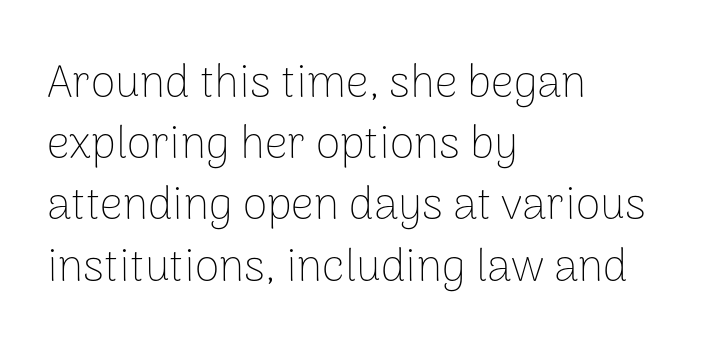
Q: Is the text bold? A: No.
Q: Is the text italic (slanted)? A: No, it is upright.
Q: Is the typeface a serif or a sans-serif typeface? A: Sans-serif.
Q: Is the text underlined? A: No.
Q: How is the paragraph aligned? A: Left-aligned.
Q: Is the spacing between letters normal or unusually wide? A: Normal.
Q: Is the spacing between lines tight, normal or loose? A: Normal.
Q: Width (condensed, normal, or wide)? A: Normal.
Q: Stroke contrast? A: Low.
Q: x-height? A: Medium.
Q: Monospaced? A: No.
